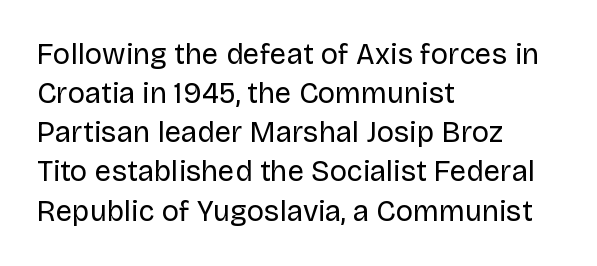
Q: Is the text bold? A: No.
Q: Is the text italic (slanted)? A: No, it is upright.
Q: Is the typeface a serif or a sans-serif typeface? A: Sans-serif.
Q: Is the text underlined? A: No.
Q: How is the paragraph aligned? A: Left-aligned.
Q: Is the spacing between letters normal or unusually wide? A: Normal.
Q: Is the spacing between lines tight, normal or loose? A: Normal.
Q: Width (condensed, normal, or wide)? A: Normal.
Q: Stroke contrast? A: Low.
Q: x-height? A: Large.
Q: Monospaced? A: No.
